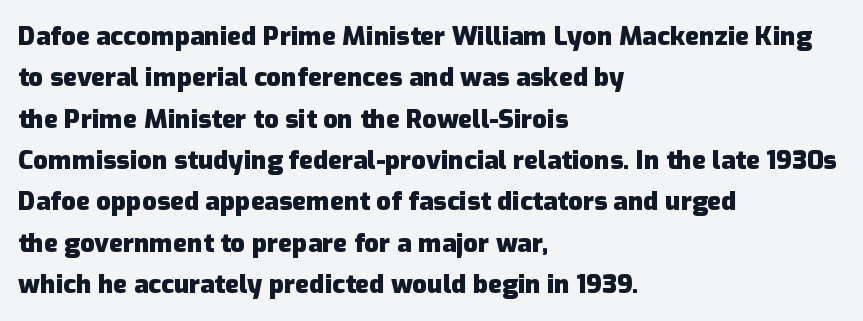
Descenders are the only things crossing below the line. Honestly, the row spacing looks completely unremarkable. The font is running at its bold setting. Inter-character spacing is left at the font's built-in metrics. Vertical strokes here are truly vertical.
